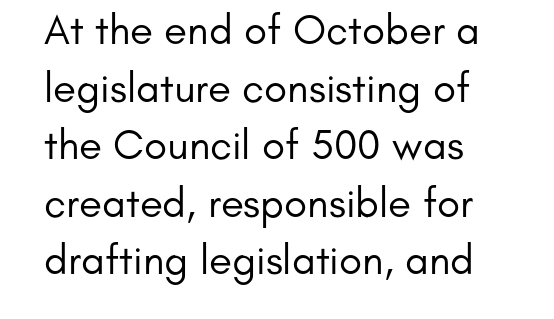
{"serif": "no", "italic": "no", "bold": "no", "weight": "regular", "width": "normal", "stroke_contrast": "low", "x_height": "small", "monospaced": "no", "underline": "no", "align": "left", "line_spacing": "normal", "line_spacing_ratio": 1.37, "letter_spacing": "normal", "letter_spacing_em": 0.0, "glyph_px": 42}
